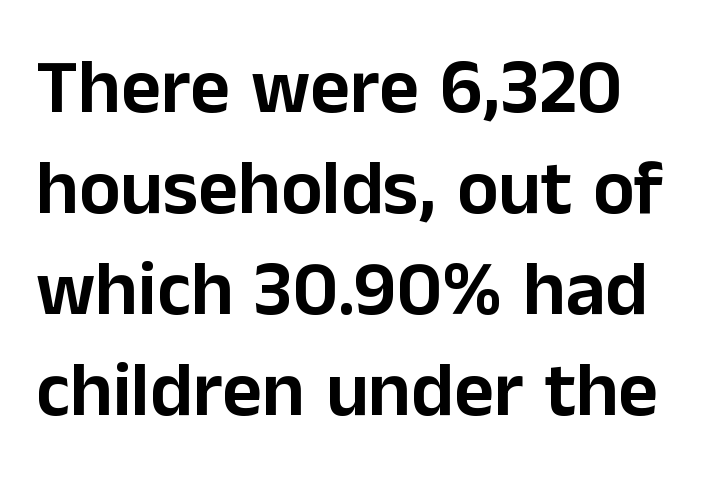
The area under the type is left untouched. Glyph-to-glyph distance matches everyday printed text. Is there much room between lines? A standard amount, neither cramped nor airy. The face used here is proportionally spaced, like ordinary book or web type. Serif or sans? Sans — the stroke terminals are bare.
